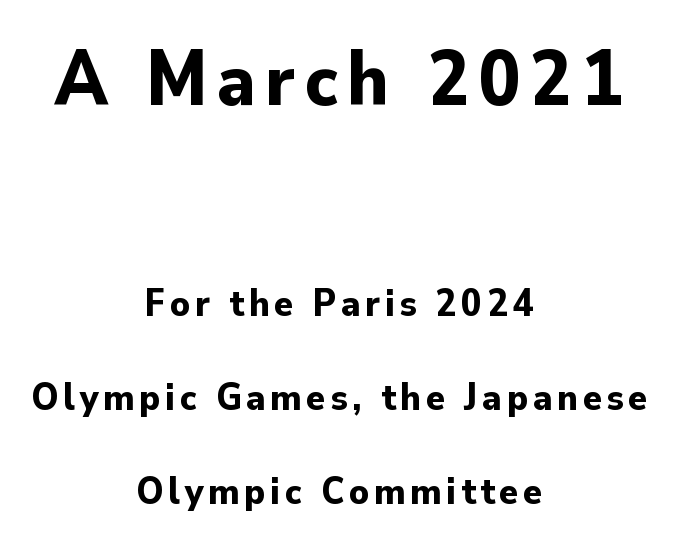
The image shows 78 px bold sans-serif type, upright; set centered, loose line spacing (2.41x), not underlined; the first (top) block is 2.0x larger; low stroke contrast and a small x-height.
